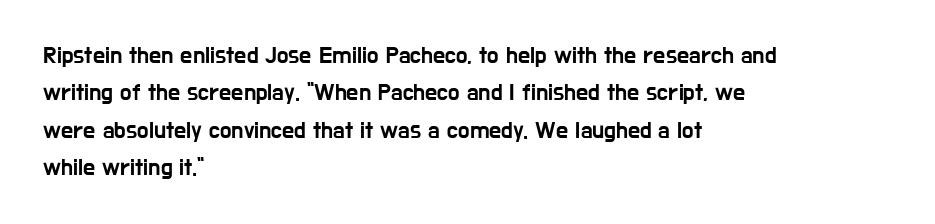
Quick note: interline space is typical. Ordinary non-slanted type is in use. The glyphs are unaccompanied by any horizontal stroke below them. The setting favours the left margin, as ordinary paragraphs usually do.
